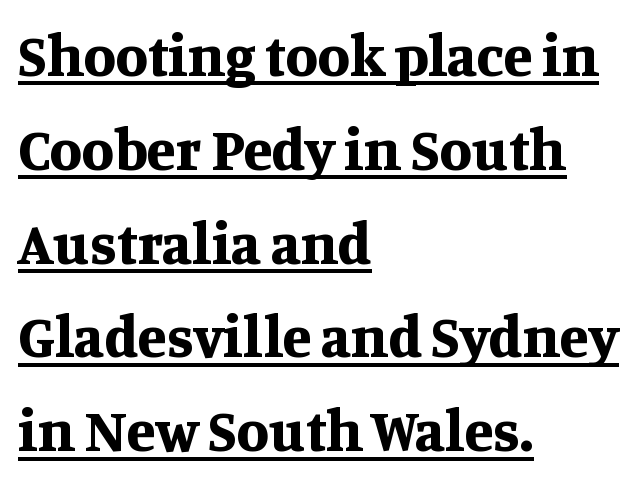
Underlining? Definitely there. The lines are quadded left. This is heavy type, rendered in bold. A roman cut, with each character standing at attention.
